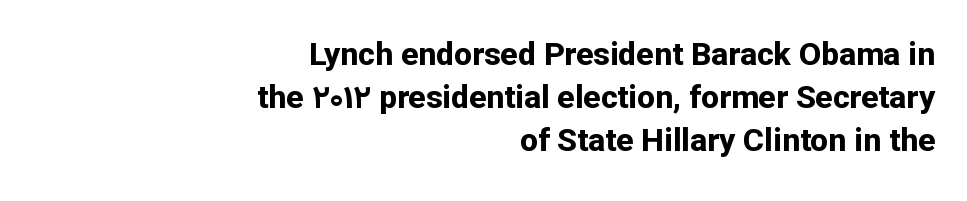
Caption: standard tracking, unaltered. This sample uses an upright cut, with every glyph sitting square on the baseline. How heavy is the stroke? Heavy — this is a bold. Line endings align vertically; line beginnings do not.
